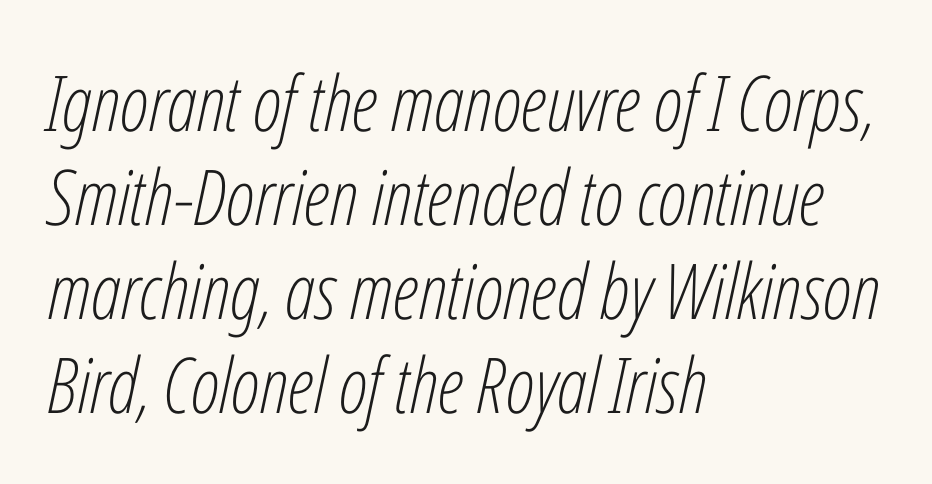
The image shows 77 px light, condensed type, italic (leaning right); set left-aligned, line spacing 1.22x, normal letter spacing, not underlined; low stroke contrast and a medium x-height.
